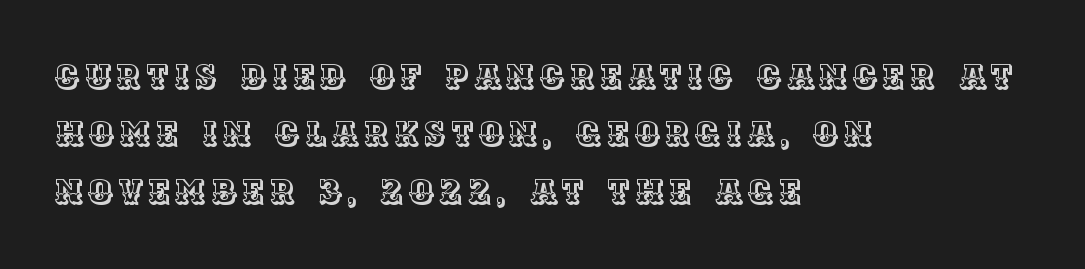
Where is the straight margin? On the left. In terms of posture, this sample is upright. What's the leading like? Ordinary, nothing unusual. Anything drawn beneath the words? Only blank space. Spacing verdict: proportional, widths tailored to each character.
